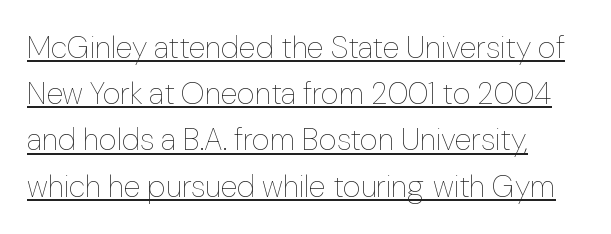
No letter is thick-stroked: the sample isn't bold. Every stem runs plumb, perpendicular to the baseline. Successive baselines arrive at the customary interval. A rule runs beneath these lines of type.
